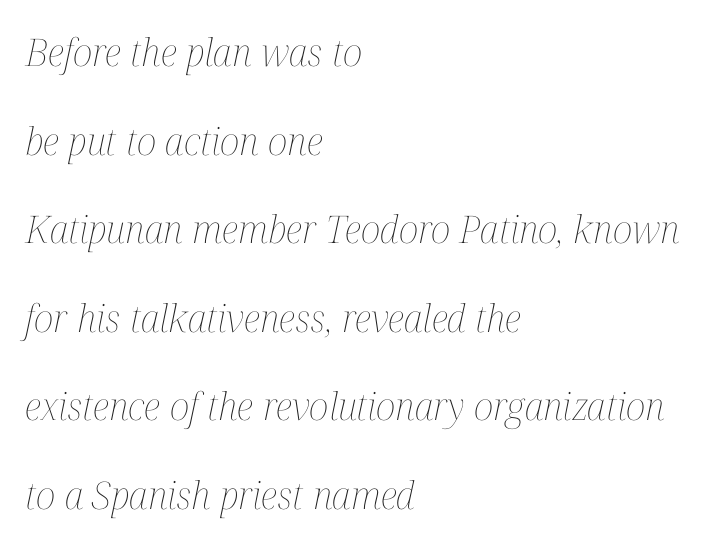
The image shows 38 px thin, condensed type, italic (leaning right); set left-aligned, loose line spacing (2.33x), normal letter spacing, not underlined; medium stroke contrast and a medium x-height.
